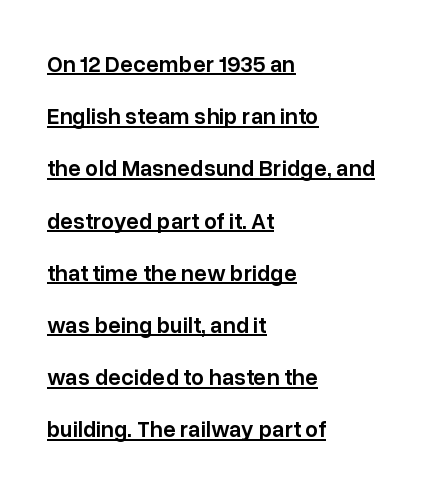
{"italic": "no", "bold": "semi", "underline": "yes", "align": "left", "line_spacing": "loose", "line_spacing_ratio": 2.27, "letter_spacing": "normal", "letter_spacing_em": 0.0, "glyph_px": 23}
